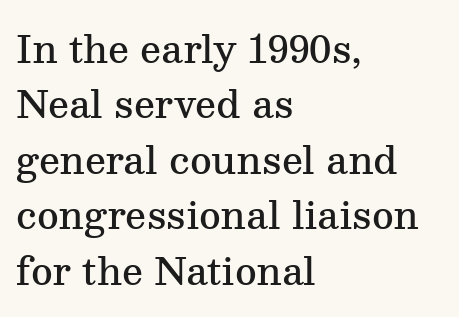
{"serif": "yes", "italic": "no", "bold": "semi", "weight": "semibold", "width": "normal", "stroke_contrast": "medium", "x_height": "medium", "monospaced": "no", "underline": "no", "align": "left", "line_spacing": "normal", "line_spacing_ratio": 1.5, "letter_spacing": "normal", "letter_spacing_em": 0.0, "glyph_px": 37}
